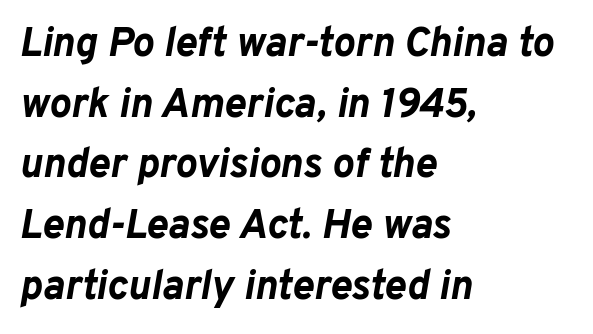
The image shows 41 px bold type, italic (leaning right); set left-aligned, normal line spacing (1.48x), normal letter spacing, not underlined; low stroke contrast and a medium x-height.
